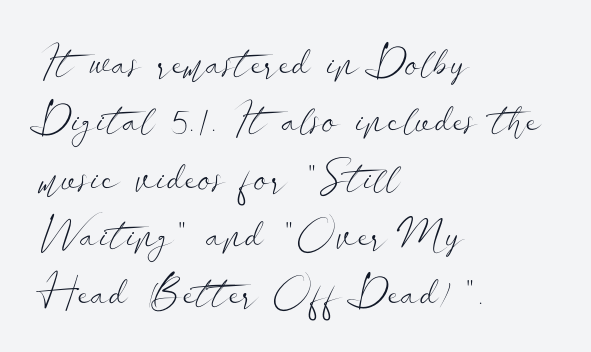
{"serif": "no", "bold": "no", "weight": "light", "width": "wide", "stroke_contrast": "low", "x_height": "small", "monospaced": "no", "underline": "no", "align": "left", "line_spacing": "normal", "line_spacing_ratio": 1.4, "letter_spacing": "normal", "letter_spacing_em": 0.0, "glyph_px": 41}
